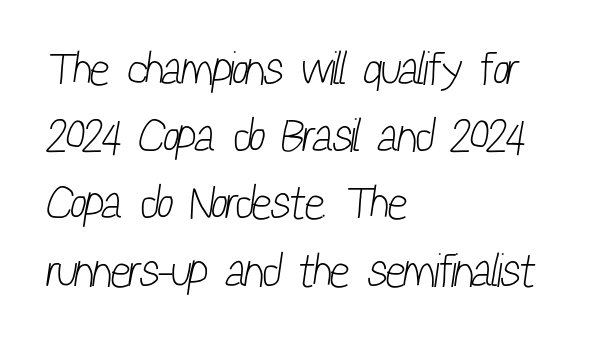
{"serif": "no", "bold": "no", "weight": "light", "width": "condensed", "stroke_contrast": "low", "x_height": "medium", "monospaced": "no", "underline": "no", "align": "left", "line_spacing": "normal", "line_spacing_ratio": 1.43, "letter_spacing": "normal", "letter_spacing_em": 0.0, "glyph_px": 47}
